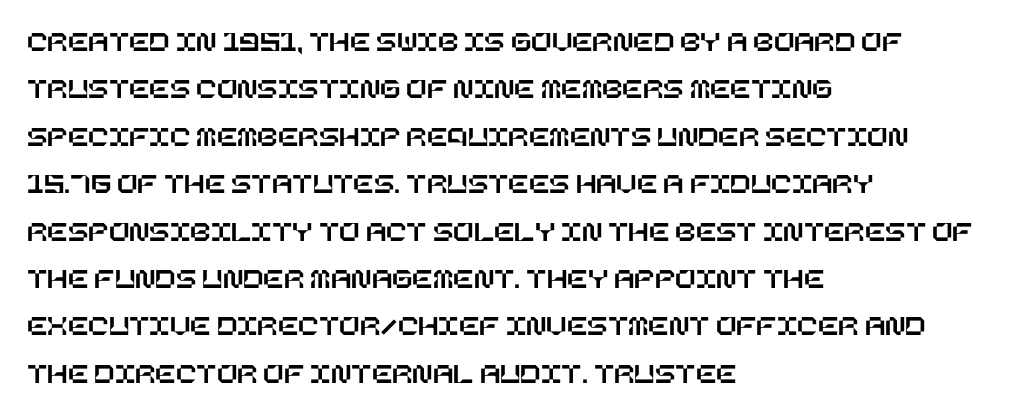
The image shows 30 px text type, upright; set left-aligned, normal line spacing (1.58x), normal letter spacing, not underlined; low stroke contrast and a large x-height.
